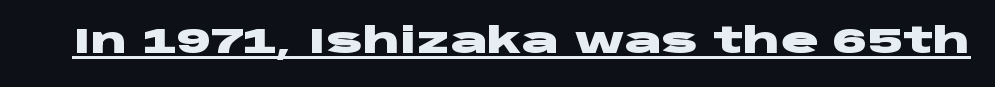
Q: Is the text bold? A: Yes.
Q: Is the text italic (slanted)? A: No, it is upright.
Q: Is the typeface a serif or a sans-serif typeface? A: Sans-serif.
Q: Is the text underlined? A: Yes.
Q: Is the spacing between letters normal or unusually wide? A: Normal.
Q: Width (condensed, normal, or wide)? A: Wide.
Q: Stroke contrast? A: Low.
Q: x-height? A: Large.
Q: Monospaced? A: No.
